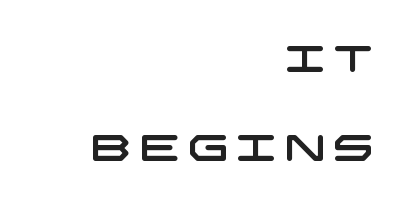
{"serif": "no", "width": "wide", "stroke_contrast": "low", "x_height": "large", "underline": "no", "align": "right", "line_spacing": "loose", "line_spacing_ratio": 2.46, "letter_spacing": "wide", "letter_spacing_em": 0.21, "glyph_px": 36}
